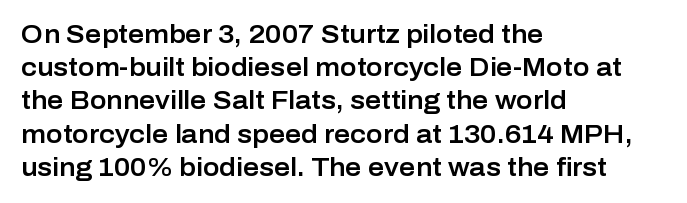
The image shows 25 px text type, upright; set left-aligned, normal line spacing (1.33x), normal letter spacing, not underlined.
